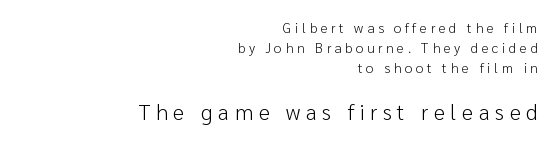
{"italic": "no", "bold": "no", "underline": "no", "align": "right", "line_spacing": "normal", "line_spacing_ratio": 1.43, "letter_spacing": "wide", "letter_spacing_em": 0.25, "larger_block": "second", "size_ratio": 1.57, "glyph_px": 22}
